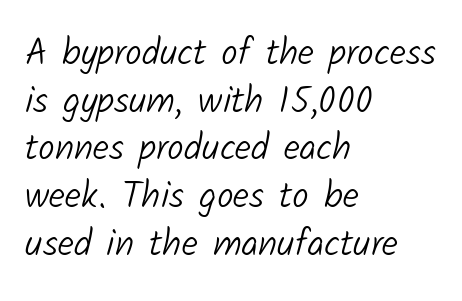
How are the letters spaced? Ordinarily, with no added tracking. This sample uses a sans-serif face. Compared with typical paragraphs, the rows here are spaced about the same. This sample is left-justified, so line endings fall wherever the words run out. The strokes are not fattened; the text isn't bold.
